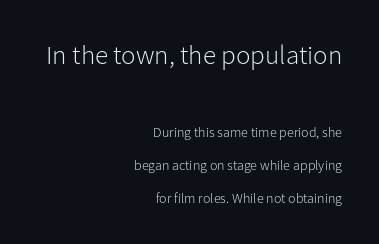
{"italic": "no", "bold": "no", "underline": "no", "align": "right", "line_spacing": "loose", "line_spacing_ratio": 2.37, "letter_spacing": "normal", "letter_spacing_em": 0.0, "larger_block": "first", "size_ratio": 1.93, "glyph_px": 27}
